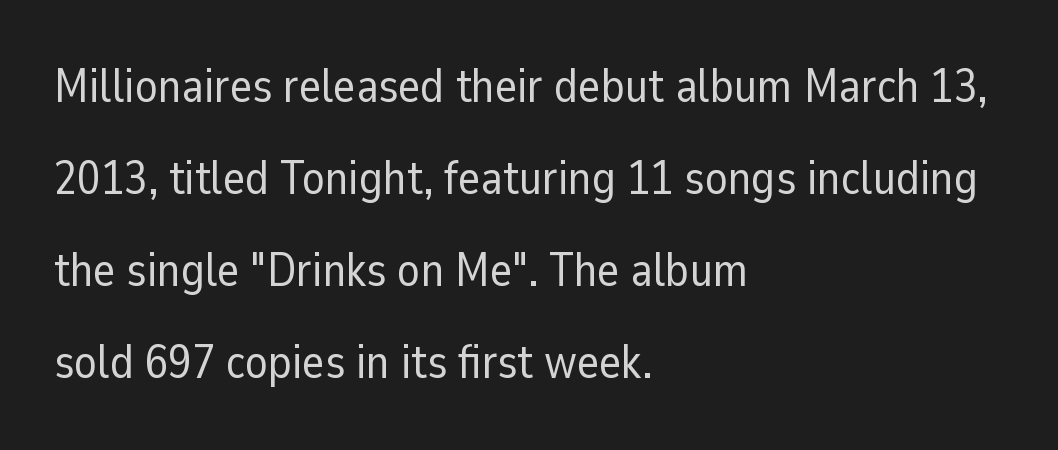
{"serif": "no", "italic": "no", "bold": "no", "weight": "regular", "width": "normal", "stroke_contrast": "low", "x_height": "medium", "monospaced": "no", "underline": "no", "align": "left", "line_spacing": "loose", "line_spacing_ratio": 1.96, "letter_spacing": "normal", "letter_spacing_em": 0.0, "glyph_px": 47}
